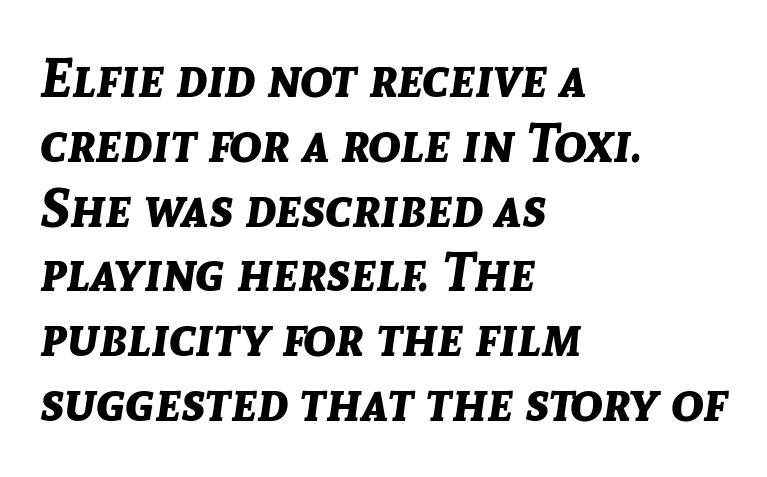
Proportional: the letters do not fall into vertical columns. Its strokes are broad and dark, the hallmark of bold type. Emphasis-style slanted type is in use. Glance below the letters and you will spot only blank space.
